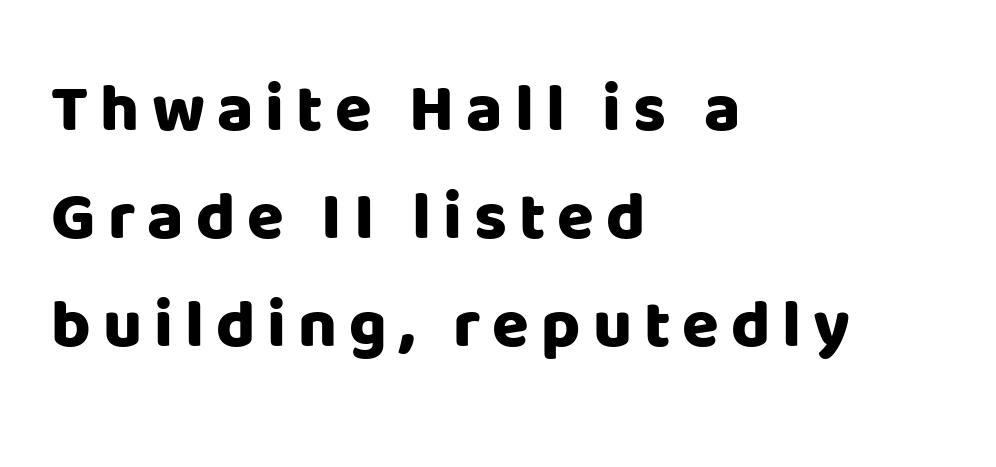
Q: Is the text bold? A: Yes.
Q: Is the text italic (slanted)? A: No, it is upright.
Q: Is the typeface a serif or a sans-serif typeface? A: Sans-serif.
Q: Is the text underlined? A: No.
Q: How is the paragraph aligned? A: Left-aligned.
Q: Is the spacing between lines tight, normal or loose? A: Normal.
Q: Width (condensed, normal, or wide)? A: Normal.
Q: Stroke contrast? A: Low.
Q: x-height? A: Large.
Q: Monospaced? A: No.
